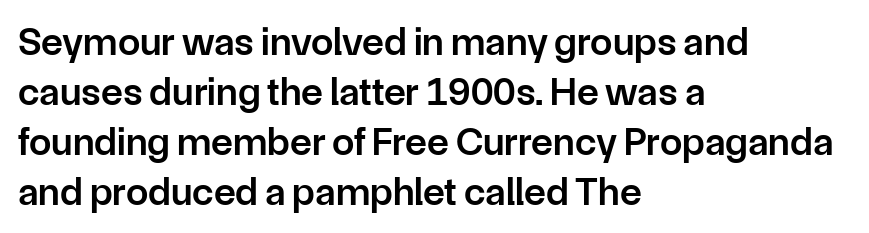
{"serif": "no", "italic": "no", "bold": "semi", "weight": "semibold", "width": "normal", "stroke_contrast": "low", "x_height": "medium", "monospaced": "no", "underline": "no", "align": "left", "line_spacing": "normal", "line_spacing_ratio": 1.25, "letter_spacing": "normal", "letter_spacing_em": 0.0, "glyph_px": 40}
